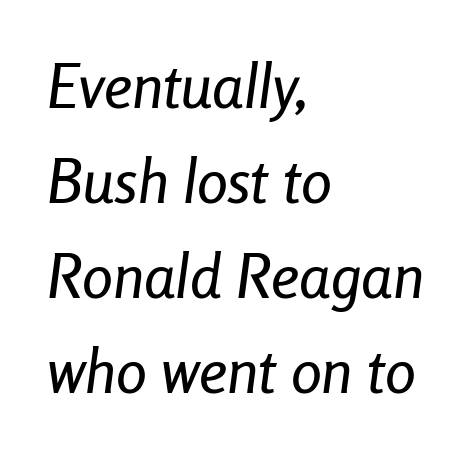
{"italic": "yes", "lean": "right", "slant_degrees": 8, "width": "condensed", "stroke_contrast": "low", "x_height": "medium", "monospaced": "no", "underline": "no", "align": "left", "line_spacing": "normal", "line_spacing_ratio": 1.53, "letter_spacing": "normal", "letter_spacing_em": 0.0, "glyph_px": 62}
